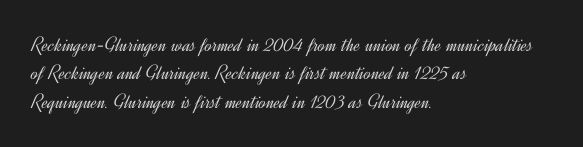
{"bold": "no", "underline": "no", "align": "left", "line_spacing": "normal", "line_spacing_ratio": 1.35, "letter_spacing": "normal", "letter_spacing_em": 0.0, "glyph_px": 21}
